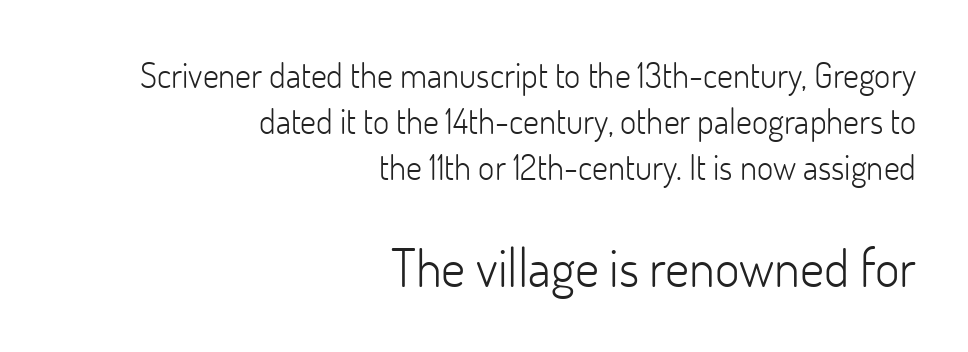
Size hierarchy here favors the trailing block over the leading one. The type sits square on the baseline with zero lean. Varying glyph widths throughout — classic text-font behaviour. The typesetting does not lean heavy: it is not bold. Right-aligned paragraph, ragged on the left.
